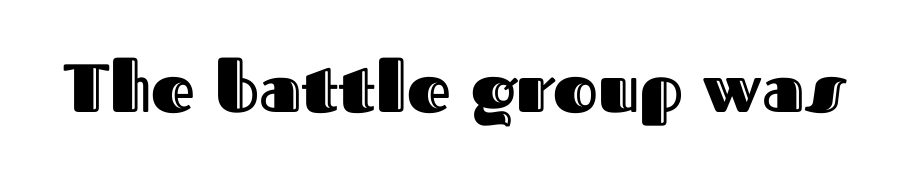
The image shows 68 px text type, upright; set normal letter spacing, not underlined; a medium x-height.
